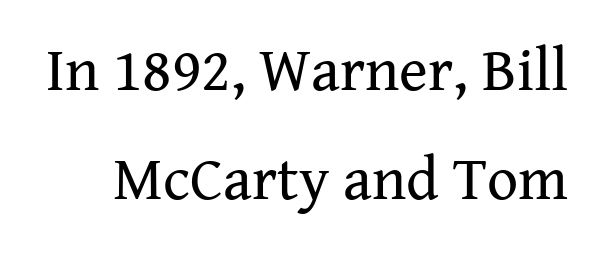
Letters rest on an invisible, unmarked baseline. No extra tracking has been applied to these lines. Character widths vary here, with narrow letters taking less room than wide ones. The typography opts for an upright posture over an oblique one.
